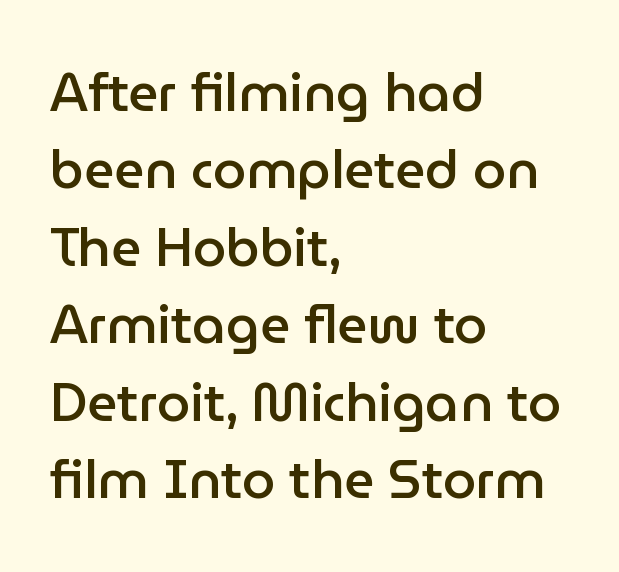
The image shows 53 px semibold sans-serif type, upright; set left-aligned, normal line spacing (1.46x), normal letter spacing, not underlined; low stroke contrast and a medium x-height.
